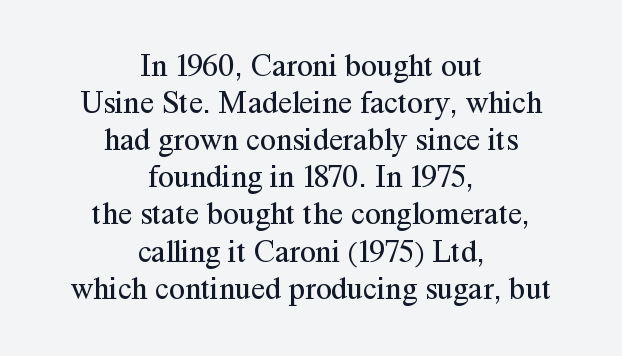
Looks like regular typesetting: each glyph gets only the width it needs. The characters display serif detailing at their extremities. Between one letter and the next there's only the usual sliver of space. Bold? No — there's no thickening of the strokes. These lines stack symmetrically, like a column narrowing and widening about its center. The specimen reads as upright at a glance.
